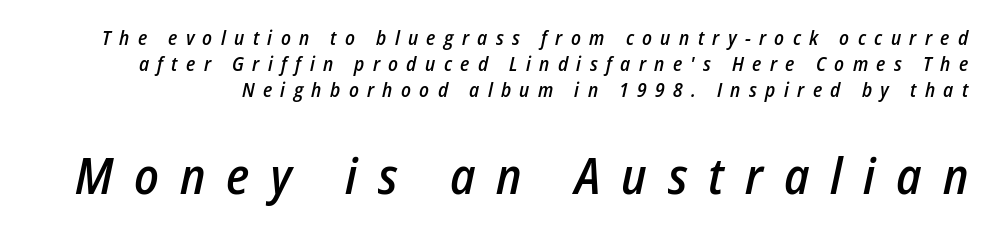
Q: Is the text bold? A: Semi-bold.
Q: Is the text italic (slanted)? A: Yes, it leans right by about 12 degrees.
Q: Is the text underlined? A: No.
Q: Is the spacing between letters normal or unusually wide? A: Unusually wide.
Q: Is the spacing between lines tight, normal or loose? A: Normal.
Q: Which block of text is set in a larger size, the first (top) or the second (bottom)? A: The second (bottom) one.
Q: Width (condensed, normal, or wide)? A: Condensed.
Q: Stroke contrast? A: Low.
Q: x-height? A: Medium.
Q: Monospaced? A: No.
